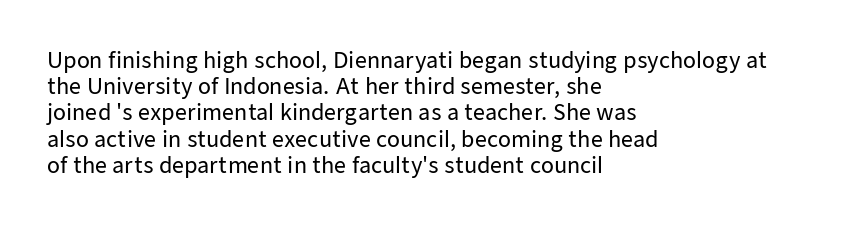
The image shows 21 px text type, upright; set left-aligned, normal line spacing (1.25x), normal letter spacing, not underlined.
